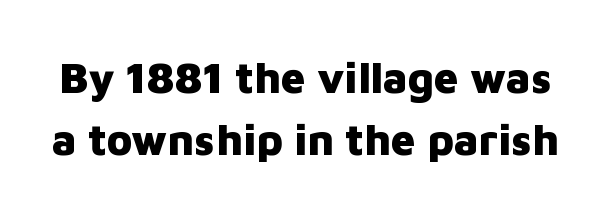
{"serif": "no", "italic": "no", "bold": "yes", "weight": "heavy", "width": "normal", "stroke_contrast": "low", "x_height": "medium", "monospaced": "no", "underline": "no", "line_spacing": "normal", "line_spacing_ratio": 1.45, "letter_spacing": "normal", "letter_spacing_em": 0.0, "glyph_px": 43}
